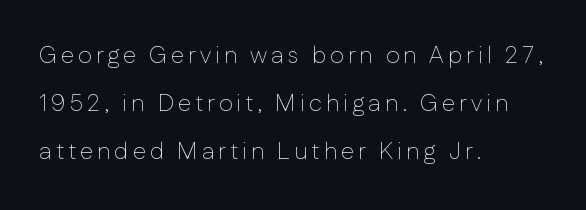
{"italic": "no", "bold": "no", "underline": "no", "align": "left", "line_spacing": "loose", "line_spacing_ratio": 2.01, "glyph_px": 24}
